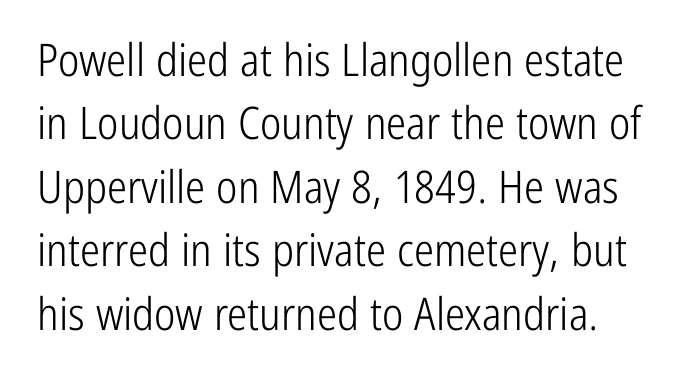
The image shows 45 px light, condensed sans-serif type, upright; set normal line spacing (1.41x), normal letter spacing, not underlined; low stroke contrast and a medium x-height.
